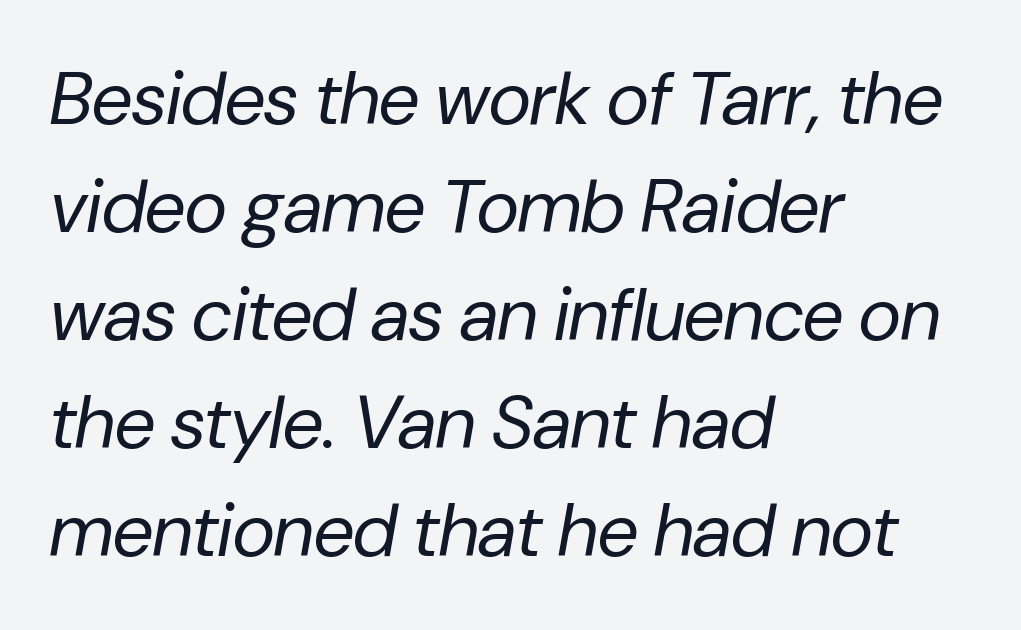
{"italic": "yes", "lean": "right", "slant_degrees": 10, "bold": "no", "weight": "regular", "width": "normal", "stroke_contrast": "low", "x_height": "medium", "monospaced": "no", "underline": "no", "align": "left", "line_spacing": "normal", "line_spacing_ratio": 1.46, "letter_spacing": "normal", "letter_spacing_em": 0.0, "glyph_px": 74}
